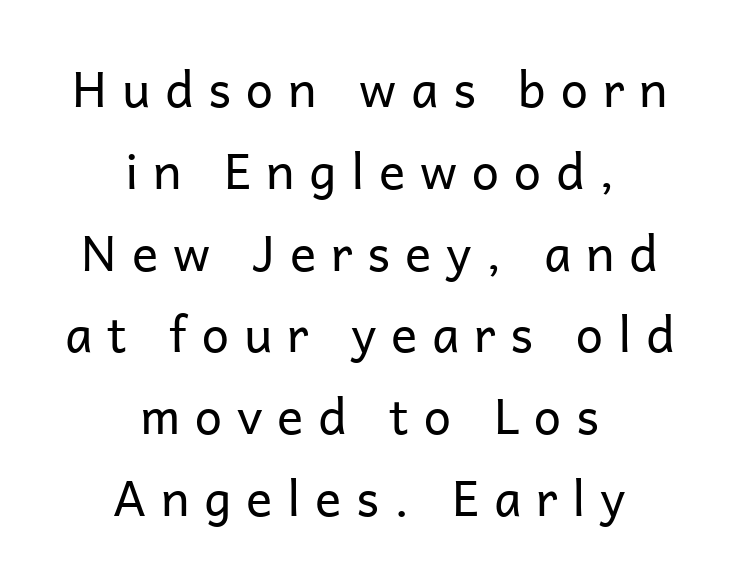
Q: Is the text bold? A: No.
Q: Is the text italic (slanted)? A: No, it is upright.
Q: Is the typeface a serif or a sans-serif typeface? A: Sans-serif.
Q: Is the text underlined? A: No.
Q: How is the paragraph aligned? A: Centered.
Q: Is the spacing between letters normal or unusually wide? A: Unusually wide.
Q: Is the spacing between lines tight, normal or loose? A: Normal.
Q: Width (condensed, normal, or wide)? A: Normal.
Q: Stroke contrast? A: Low.
Q: x-height? A: Medium.
Q: Monospaced? A: No.
